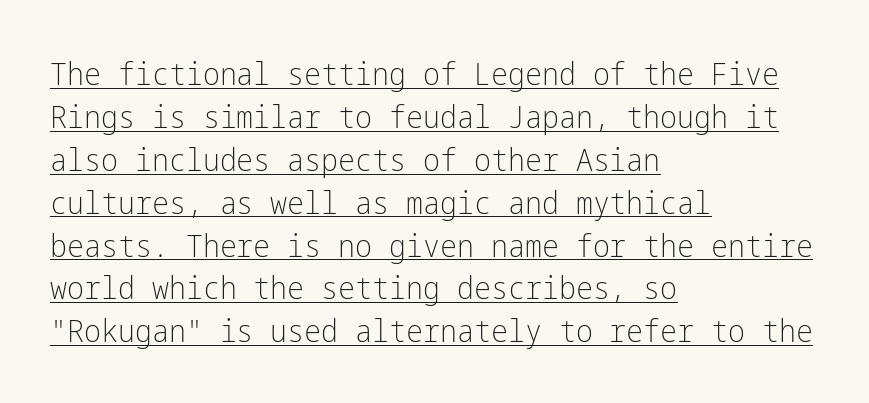
Alignment: flush left. Honestly, the letter spacing is just normal — you wouldn't notice it. Honestly, the row spacing looks completely unremarkable. Serifs: no, the terminals of the letterforms are clean.
